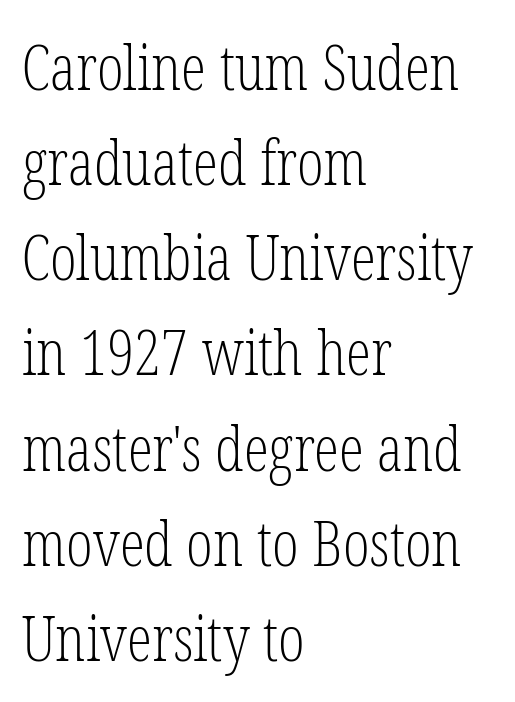
{"serif": "yes", "italic": "no", "bold": "no", "weight": "light", "width": "condensed", "stroke_contrast": "low", "x_height": "medium", "monospaced": "no", "underline": "no", "align": "left", "line_spacing": "normal", "line_spacing_ratio": 1.51, "letter_spacing": "normal", "letter_spacing_em": 0.0, "glyph_px": 63}
